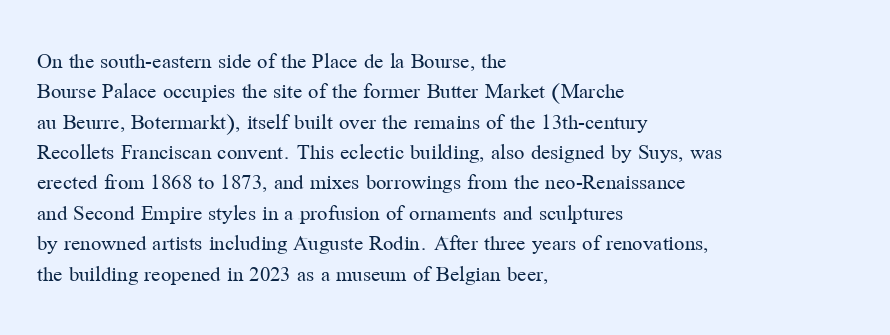
Q: Is the text bold? A: No.
Q: Is the text italic (slanted)? A: No, it is upright.
Q: Is the text underlined? A: No.
Q: How is the paragraph aligned? A: Left-aligned.
Q: Is the spacing between letters normal or unusually wide? A: Normal.
Q: Is the spacing between lines tight, normal or loose? A: Normal.
